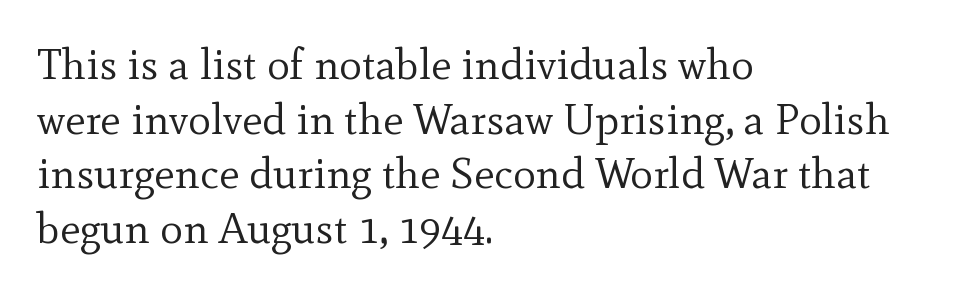
Words appear dense and cohesive because spacing is normal. Leading: standard. Stroke mass is kept to a normal reading level or below. This rendering features lettering with no underline.
